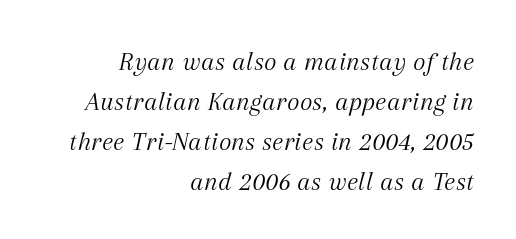
The image shows 27 px text type, italic (leaning right); set right-aligned, normal line spacing (1.48x), normal letter spacing, not underlined.
